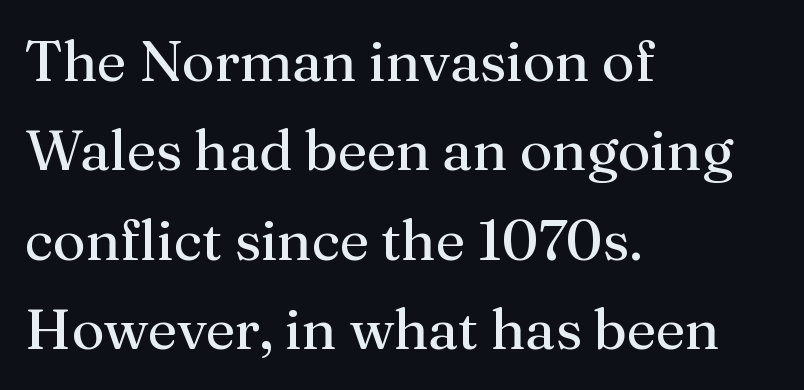
{"serif": "yes", "italic": "no", "bold": "no", "weight": "regular", "width": "normal", "stroke_contrast": "medium", "x_height": "medium", "monospaced": "no", "underline": "no", "align": "left", "line_spacing": "normal", "line_spacing_ratio": 1.57, "letter_spacing": "normal", "letter_spacing_em": 0.0, "glyph_px": 57}
